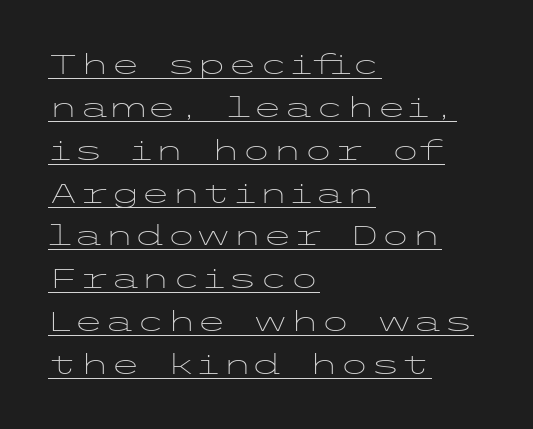
Compared with undecorated copy, this sample adds a rule below the words. How would I describe the line gaps? Plain and ordinary. Caption: face not bold, strokes unweighted. The type is set solid horizontally, with unmodified tracking. The rendering anchors every line to the left-hand side.
